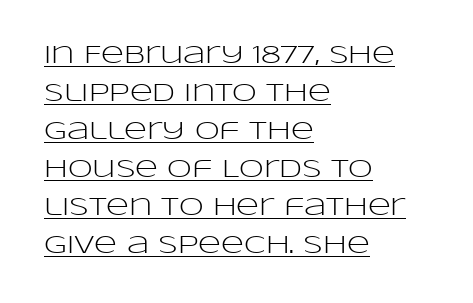
{"italic": "no", "bold": "no", "underline": "yes", "align": "left", "line_spacing": "normal", "line_spacing_ratio": 1.52, "letter_spacing": "normal", "letter_spacing_em": 0.0, "glyph_px": 25}
